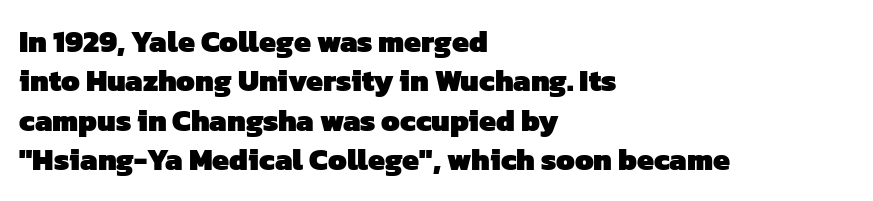
{"serif": "no", "bold": "yes", "weight": "heavy", "width": "normal", "stroke_contrast": "low", "x_height": "medium", "monospaced": "no", "underline": "no", "align": "left", "line_spacing": "normal", "line_spacing_ratio": 1.31, "letter_spacing": "normal", "letter_spacing_em": 0.0, "glyph_px": 30}
